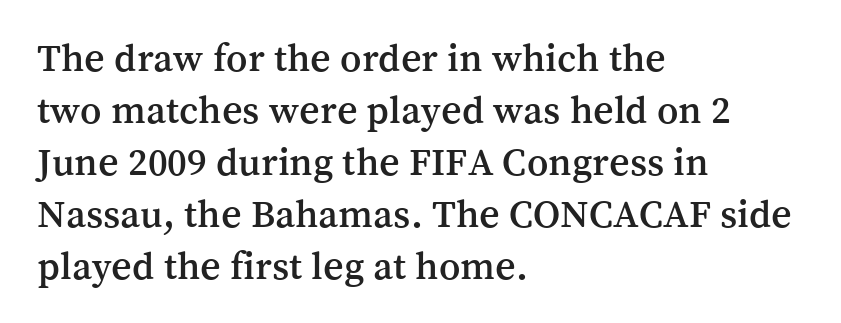
Q: Is the text italic (slanted)? A: No, it is upright.
Q: Is the typeface a serif or a sans-serif typeface? A: Serif.
Q: Is the text underlined? A: No.
Q: How is the paragraph aligned? A: Left-aligned.
Q: Is the spacing between letters normal or unusually wide? A: Normal.
Q: Is the spacing between lines tight, normal or loose? A: Normal.
Q: Width (condensed, normal, or wide)? A: Normal.
Q: Stroke contrast? A: Medium.
Q: x-height? A: Medium.
Q: Monospaced? A: No.
